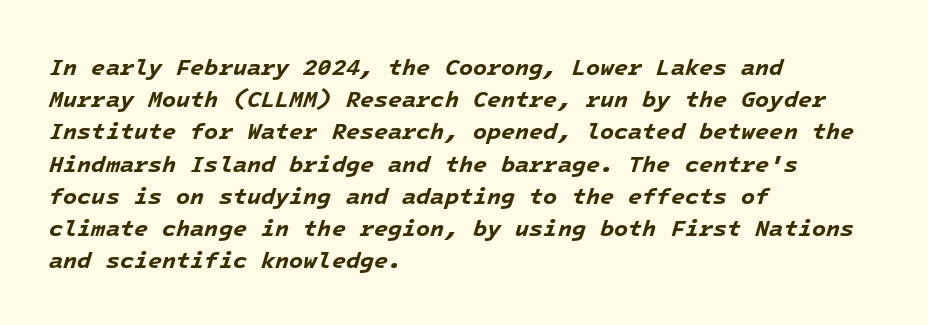
The image shows 23 px bold type, italic (leaning right); set left-aligned, normal line spacing (1.4x), normal letter spacing, not underlined.
